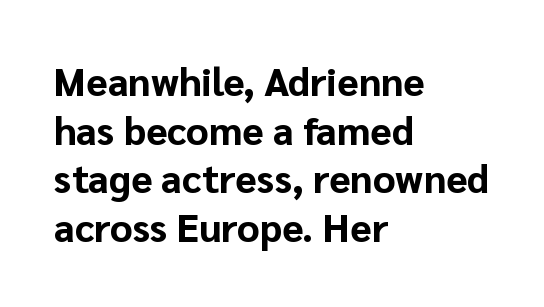
Q: Is the text bold? A: Yes.
Q: Is the text italic (slanted)? A: No, it is upright.
Q: Is the typeface a serif or a sans-serif typeface? A: Sans-serif.
Q: Is the text underlined? A: No.
Q: How is the paragraph aligned? A: Left-aligned.
Q: Is the spacing between letters normal or unusually wide? A: Normal.
Q: Is the spacing between lines tight, normal or loose? A: Normal.
Q: Width (condensed, normal, or wide)? A: Normal.
Q: Stroke contrast? A: Low.
Q: x-height? A: Medium.
Q: Monospaced? A: No.
